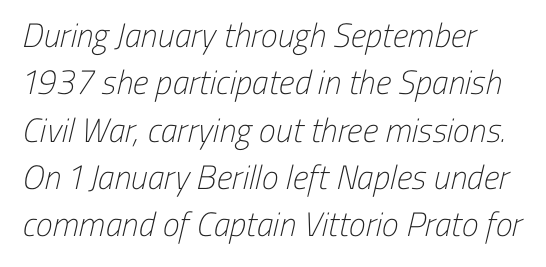
The image shows 34 px light, condensed sans-serif type; set normal line spacing (1.39x), normal letter spacing, not underlined; low stroke contrast and a medium x-height.
